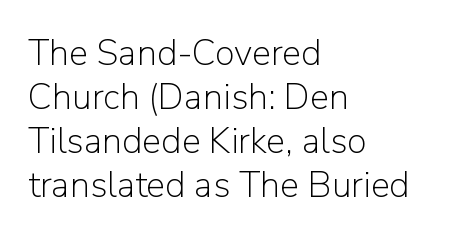
{"serif": "no", "italic": "no", "bold": "no", "weight": "light", "width": "normal", "stroke_contrast": "low", "x_height": "medium", "monospaced": "no", "underline": "no", "align": "left", "line_spacing_ratio": 1.22, "letter_spacing": "normal", "letter_spacing_em": 0.0, "glyph_px": 36}
